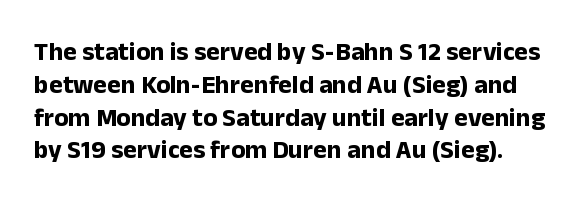
Q: Is the text bold? A: Yes.
Q: Is the text italic (slanted)? A: No, it is upright.
Q: Is the text underlined? A: No.
Q: Is the spacing between letters normal or unusually wide? A: Normal.
Q: Is the spacing between lines tight, normal or loose? A: Normal.
